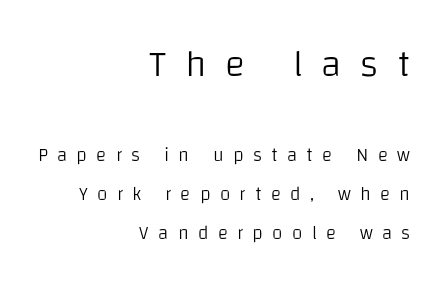
These lines are composed in type without serifs. If you drew a line through each stem, it would be perfectly vertical. Caption: expanded tracking, letters set apart. Casual observation: everything's shoved over to the right.
